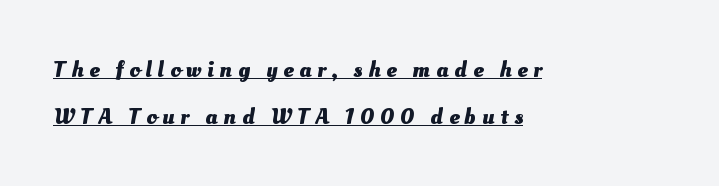
{"bold": "yes", "underline": "yes", "align": "left", "line_spacing": "loose", "line_spacing_ratio": 2.04, "letter_spacing": "wide", "letter_spacing_em": 0.25, "glyph_px": 23}
